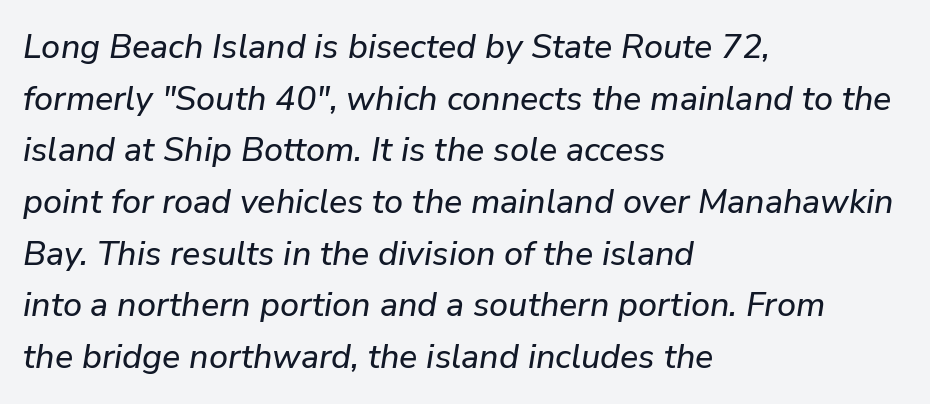
Q: Is the text italic (slanted)? A: Yes, it leans right by about 9 degrees.
Q: Is the text underlined? A: No.
Q: How is the paragraph aligned? A: Left-aligned.
Q: Is the spacing between letters normal or unusually wide? A: Normal.
Q: Is the spacing between lines tight, normal or loose? A: Normal.
Q: Width (condensed, normal, or wide)? A: Normal.
Q: Stroke contrast? A: Low.
Q: x-height? A: Medium.
Q: Monospaced? A: No.
